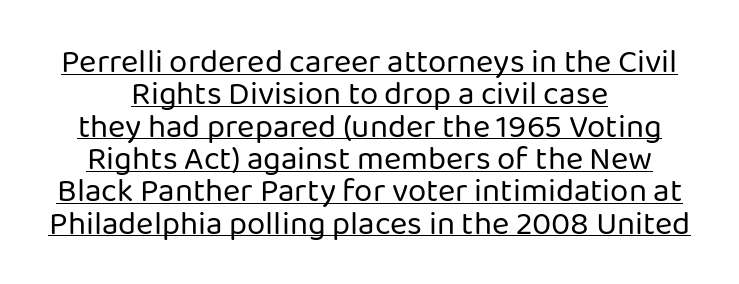
A typesetter would label this face a sans. The specimen includes a rule beneath the text block's lines. Does the lettering tilt? It doesn't — this is upright. On a weight scale, this lands at 450 or below.
